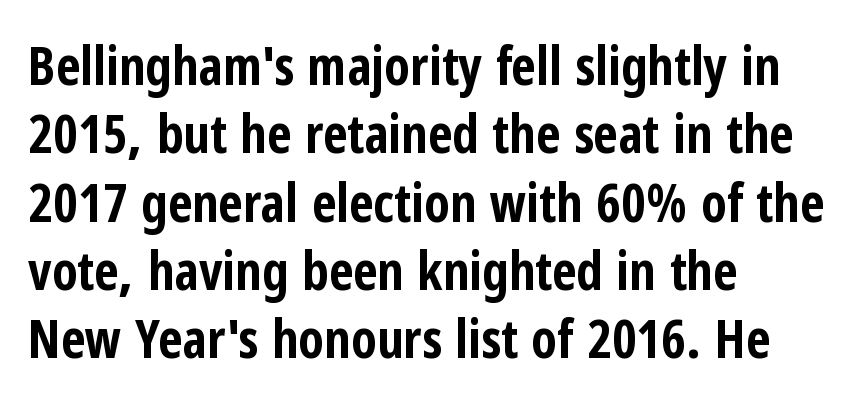
{"serif": "no", "italic": "no", "bold": "yes", "weight": "bold", "width": "condensed", "stroke_contrast": "low", "x_height": "medium", "monospaced": "no", "underline": "no", "align": "left", "line_spacing": "normal", "line_spacing_ratio": 1.29, "letter_spacing": "normal", "letter_spacing_em": 0.0, "glyph_px": 53}
